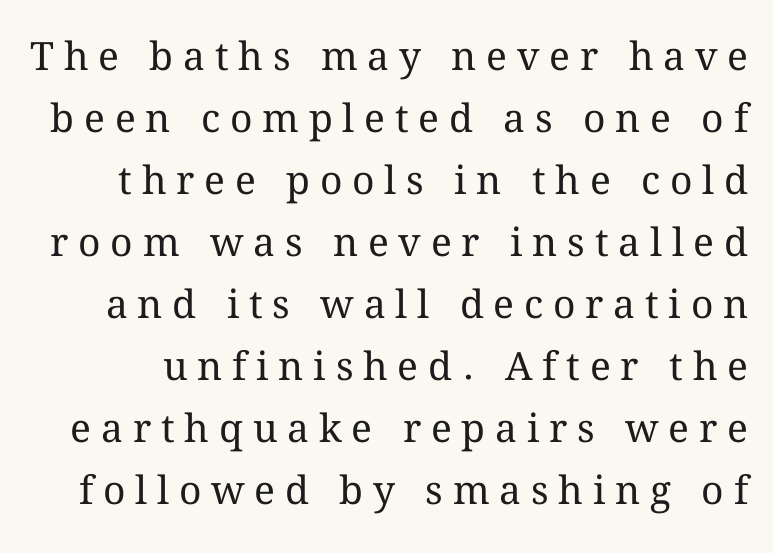
The zone under the glyphs is completely vacant. The passage shown is typed in a proportional face where columns would drift. There is plenty of visible air inserted between adjacent glyphs. The passage shown stacks its lines at a standard gap.
